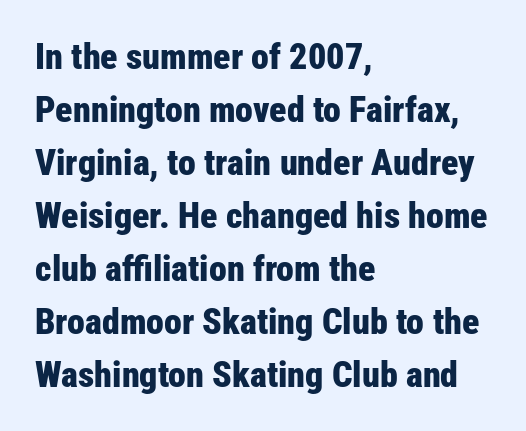
{"serif": "no", "italic": "no", "bold": "yes", "weight": "bold", "width": "condensed", "stroke_contrast": "low", "x_height": "medium", "monospaced": "no", "underline": "no", "align": "left", "line_spacing": "normal", "line_spacing_ratio": 1.47, "letter_spacing": "normal", "letter_spacing_em": 0.0, "glyph_px": 36}
